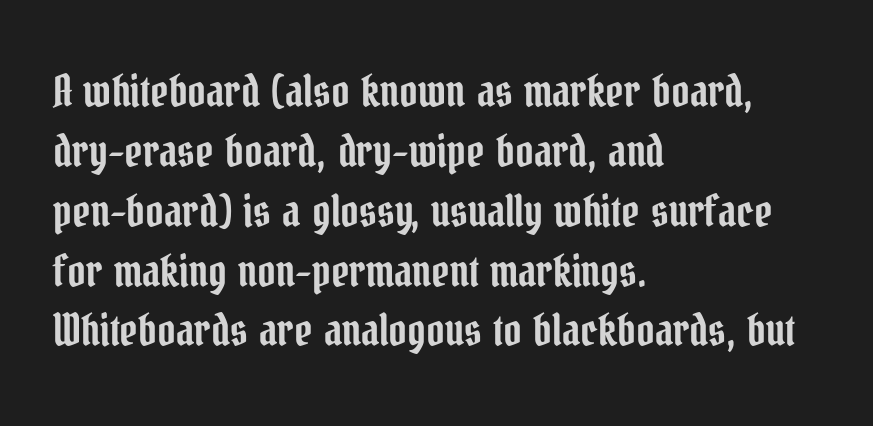
Q: Is the text italic (slanted)? A: No, it is upright.
Q: Is the typeface a serif or a sans-serif typeface? A: Serif.
Q: Is the text underlined? A: No.
Q: How is the paragraph aligned? A: Left-aligned.
Q: Is the spacing between letters normal or unusually wide? A: Normal.
Q: Is the spacing between lines tight, normal or loose? A: Normal.
Q: Width (condensed, normal, or wide)? A: Condensed.
Q: Stroke contrast? A: Low.
Q: x-height? A: Medium.
Q: Monospaced? A: No.
